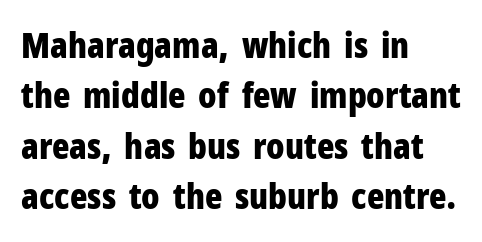
Rows of type keep a routine distance in the vertical direction. A typesetter would call this zero additional tracking. Characters remain perfectly vertical along every line. No feet cap the strokes, marking this as sans-serif type. The string is rendered with underlining switched off. The face used here is proportionally spaced, like ordinary book or web type.
